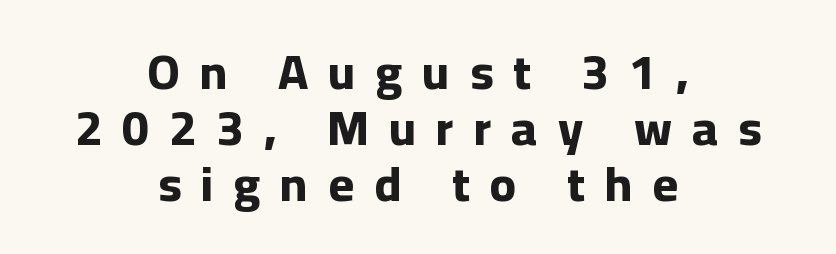
{"serif": "no", "italic": "no", "bold": "yes", "weight": "bold", "width": "normal", "stroke_contrast": "low", "x_height": "medium", "monospaced": "no", "underline": "no", "align": "center", "line_spacing": "tight", "line_spacing_ratio": 1.14, "letter_spacing": "wide", "letter_spacing_em": 0.41, "glyph_px": 49}
